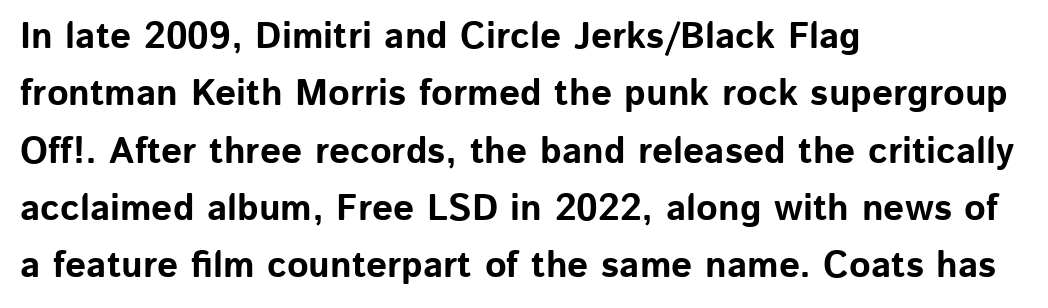
The image shows 37 px bold sans-serif type, upright; set left-aligned, normal line spacing (1.55x), normal letter spacing, not underlined; low stroke contrast and a medium x-height.
